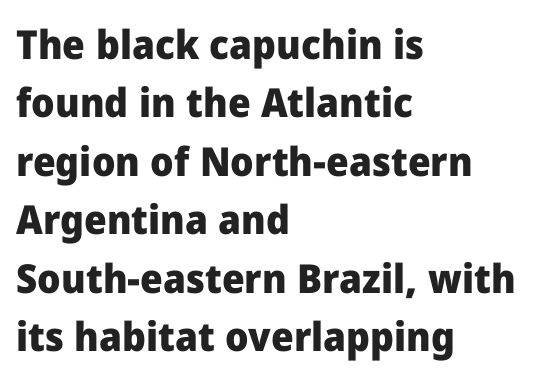
Q: Is the text bold? A: Yes.
Q: Is the text italic (slanted)? A: No, it is upright.
Q: Is the typeface a serif or a sans-serif typeface? A: Sans-serif.
Q: Is the text underlined? A: No.
Q: How is the paragraph aligned? A: Left-aligned.
Q: Is the spacing between letters normal or unusually wide? A: Normal.
Q: Is the spacing between lines tight, normal or loose? A: Normal.
Q: Width (condensed, normal, or wide)? A: Normal.
Q: Stroke contrast? A: Low.
Q: x-height? A: Medium.
Q: Monospaced? A: No.
